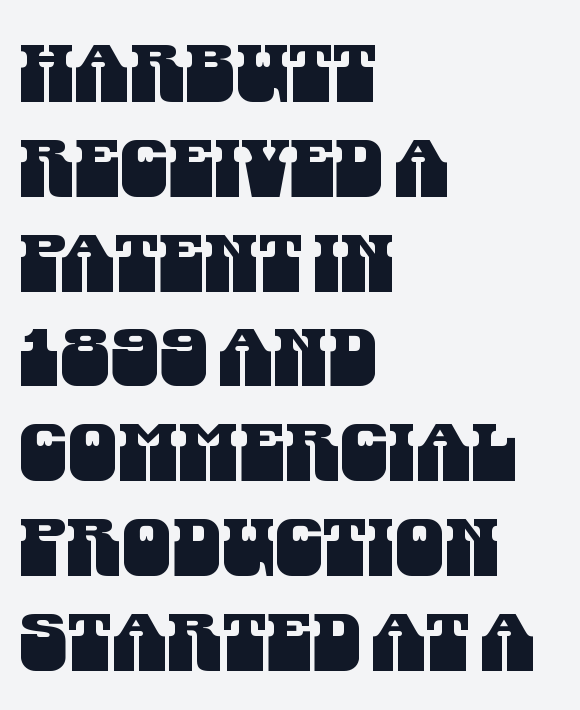
{"serif": "no", "width": "condensed", "stroke_contrast": "medium", "x_height": "large", "monospaced": "no", "underline": "no", "align": "left", "line_spacing_ratio": 1.2, "letter_spacing": "normal", "letter_spacing_em": 0.0, "glyph_px": 79}
